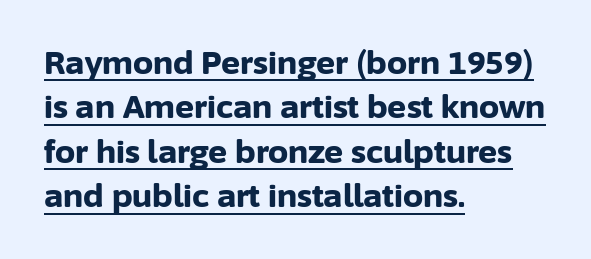
The image shows 32 px bold sans-serif type, upright; set left-aligned, normal line spacing (1.39x), normal letter spacing, underlined; low stroke contrast and a medium x-height.
